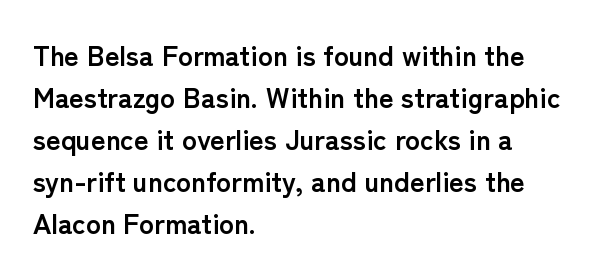
The image shows 28 px semibold sans-serif type, upright; set left-aligned, normal line spacing (1.5x), normal letter spacing, not underlined; low stroke contrast and a medium x-height.
